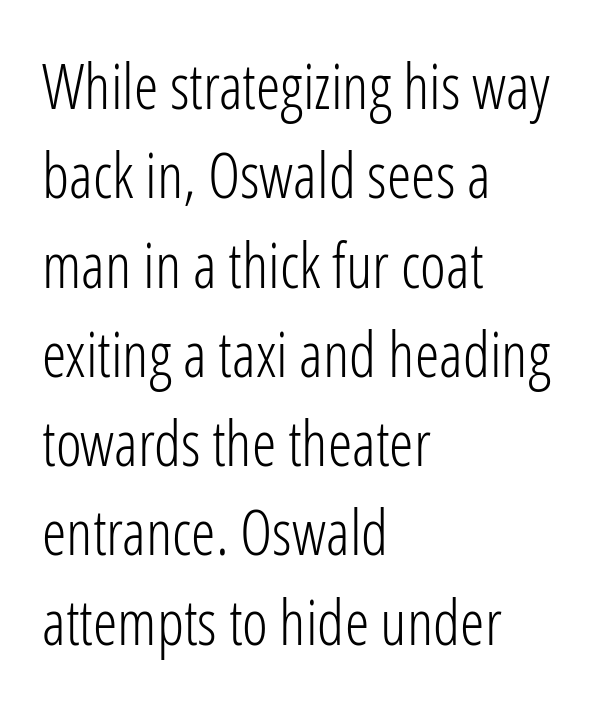
The image shows 62 px light, condensed sans-serif type, upright; set left-aligned, normal line spacing (1.44x), normal letter spacing, not underlined; low stroke contrast and a medium x-height.
